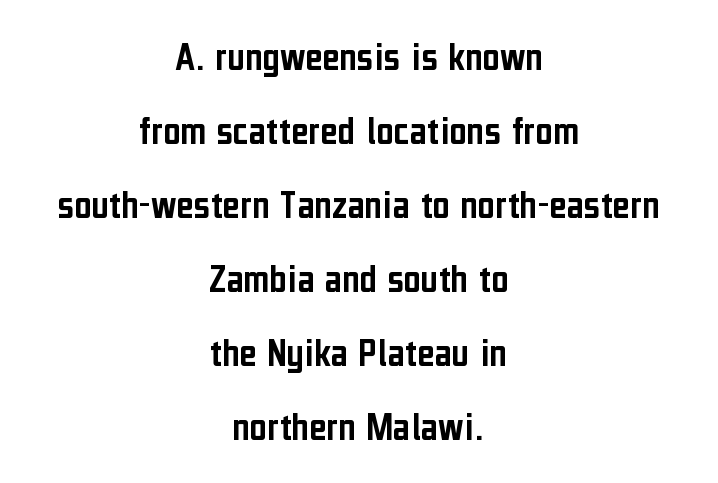
The image shows 42 px condensed sans-serif type, upright; set centered, line spacing 1.76x, normal letter spacing, not underlined; low stroke contrast and a medium x-height.
